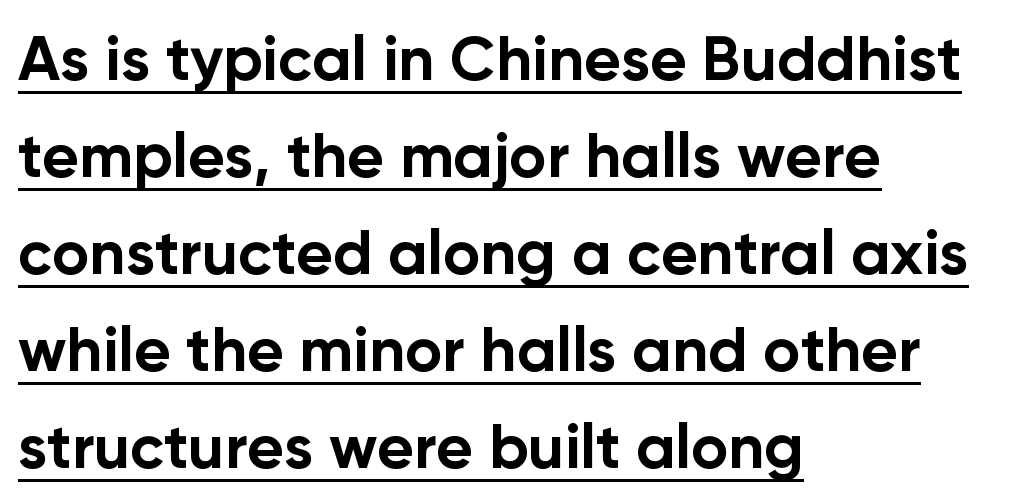
{"serif": "no", "italic": "no", "bold": "yes", "weight": "bold", "width": "normal", "stroke_contrast": "low", "x_height": "medium", "monospaced": "no", "underline": "yes", "align": "left", "line_spacing": "normal", "line_spacing_ratio": 1.54, "letter_spacing": "normal", "letter_spacing_em": 0.0, "glyph_px": 63}
